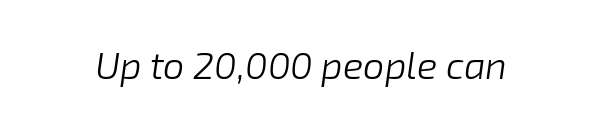
Q: Is the text bold? A: No.
Q: Is the text italic (slanted)? A: Yes, it leans right by about 8 degrees.
Q: Is the text underlined? A: No.
Q: Is the spacing between letters normal or unusually wide? A: Normal.
Q: Width (condensed, normal, or wide)? A: Normal.
Q: Stroke contrast? A: Low.
Q: x-height? A: Medium.
Q: Monospaced? A: No.
